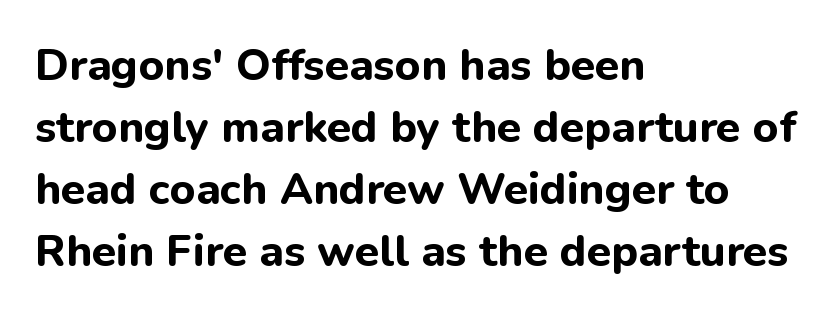
The image shows 44 px bold sans-serif type, upright; set left-aligned, normal line spacing (1.41x), normal letter spacing, not underlined; low stroke contrast and a medium x-height.
